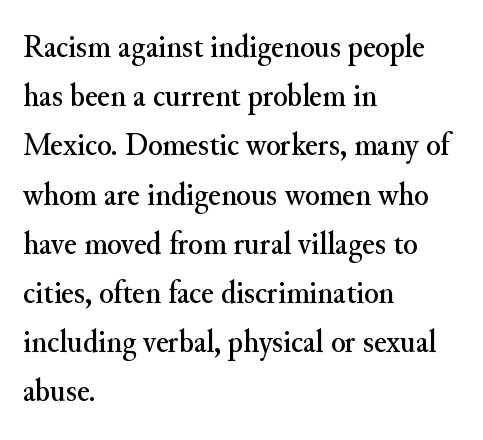
The image shows 33 px serif type, upright; set left-aligned, normal line spacing (1.49x), normal letter spacing, not underlined; medium stroke contrast and a small x-height.
